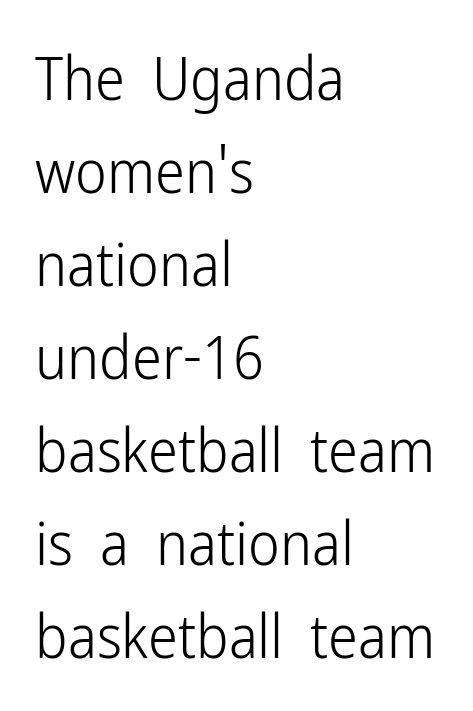
Q: Is the text bold? A: No.
Q: Is the text italic (slanted)? A: No, it is upright.
Q: Is the typeface a serif or a sans-serif typeface? A: Sans-serif.
Q: Is the text underlined? A: No.
Q: How is the paragraph aligned? A: Left-aligned.
Q: Is the spacing between letters normal or unusually wide? A: Normal.
Q: Is the spacing between lines tight, normal or loose? A: Normal.
Q: Width (condensed, normal, or wide)? A: Condensed.
Q: Stroke contrast? A: Low.
Q: x-height? A: Medium.
Q: Monospaced? A: No.
